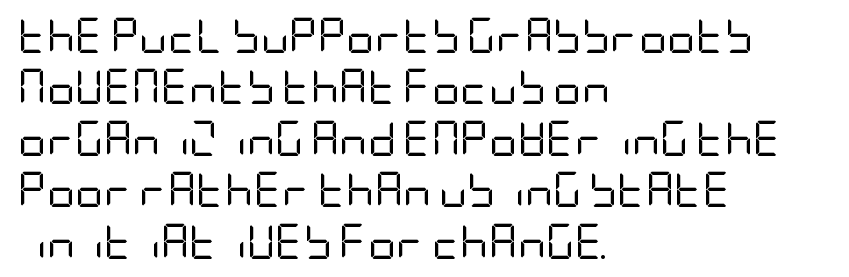
Lines of text with bare space underneath. The rows are spaced the way most documents space them. The letterforms sit at book weight or below. Every character sits straight up, as roman type does.
